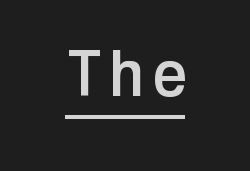
The image shows 76 px condensed sans-serif type, upright; set underlined; low stroke contrast and a medium x-height.
